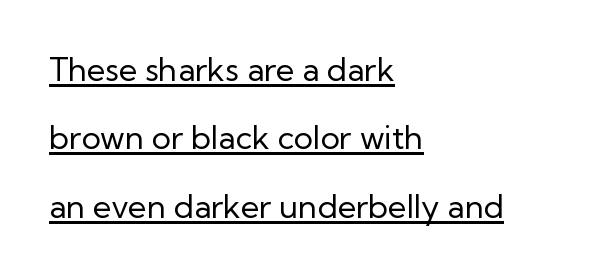
Q: Is the text bold? A: No.
Q: Is the text italic (slanted)? A: No, it is upright.
Q: Is the typeface a serif or a sans-serif typeface? A: Sans-serif.
Q: Is the text underlined? A: Yes.
Q: How is the paragraph aligned? A: Left-aligned.
Q: Is the spacing between letters normal or unusually wide? A: Normal.
Q: Is the spacing between lines tight, normal or loose? A: Loose.
Q: Width (condensed, normal, or wide)? A: Normal.
Q: Stroke contrast? A: Low.
Q: x-height? A: Medium.
Q: Monospaced? A: No.
